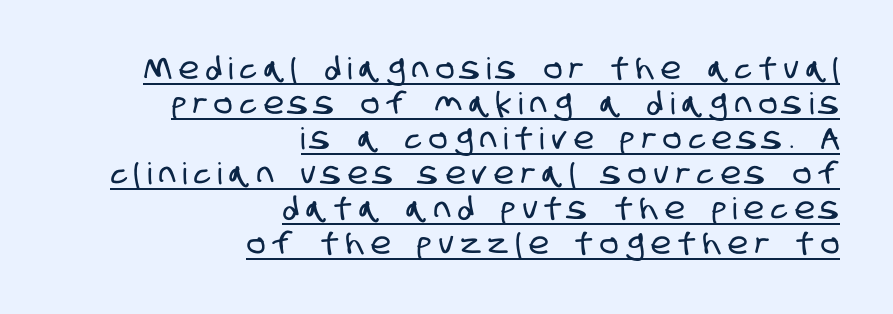
The image shows 30 px condensed sans-serif type; set right-aligned, line spacing 1.17x, unusually wide letter spacing (+0.25 em), underlined; low stroke contrast and a large x-height.
